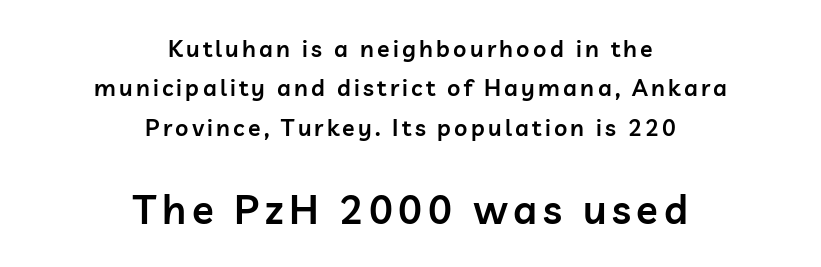
Q: Is the text bold? A: Semi-bold.
Q: Is the text italic (slanted)? A: No, it is upright.
Q: Is the typeface a serif or a sans-serif typeface? A: Sans-serif.
Q: Is the text underlined? A: No.
Q: How is the paragraph aligned? A: Centered.
Q: Which block of text is set in a larger size, the first (top) or the second (bottom)? A: The second (bottom) one.
Q: Width (condensed, normal, or wide)? A: Normal.
Q: Stroke contrast? A: Low.
Q: x-height? A: Medium.
Q: Monospaced? A: No.
